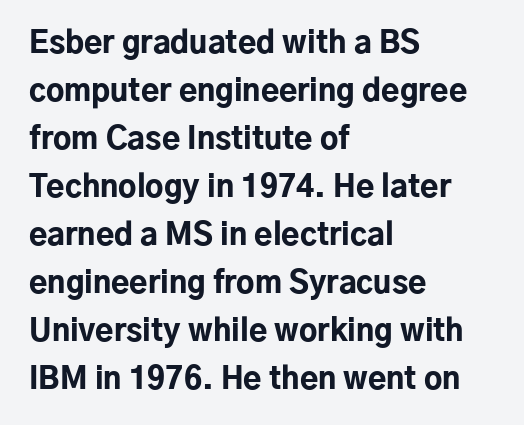
{"serif": "no", "italic": "no", "bold": "yes", "weight": "bold", "width": "normal", "stroke_contrast": "low", "x_height": "medium", "monospaced": "no", "underline": "no", "align": "left", "line_spacing": "normal", "line_spacing_ratio": 1.6, "letter_spacing": "normal", "letter_spacing_em": 0.0, "glyph_px": 30}
